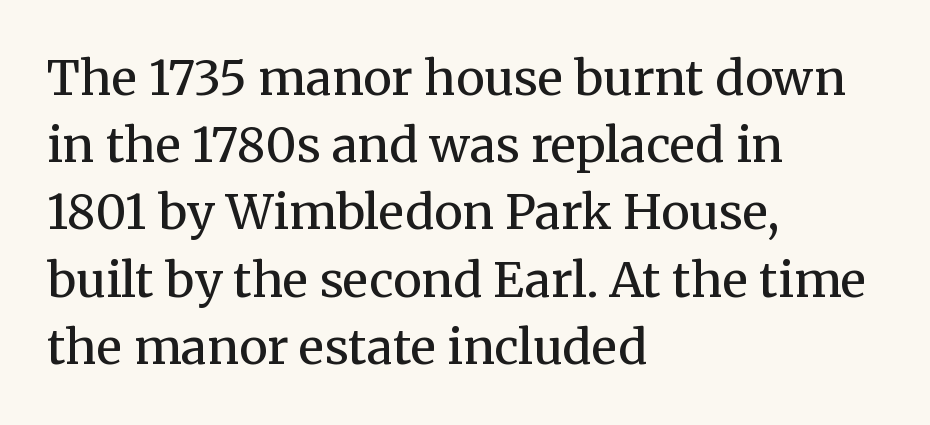
The horizontal fit of the characters is conventional and even. Visually the block forms a straight wall on the left and a jagged coastline on the right. A light-to-regular cut is what we see here. The baseline area is clear. Looks like regular typesetting: each glyph gets only the width it needs. The designer went with a serif here, giving each stem small feet.
